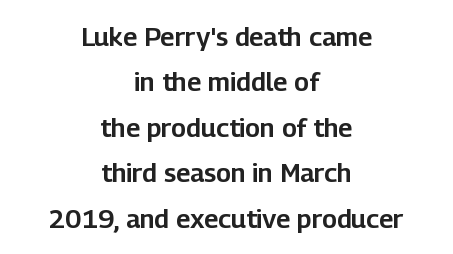
Q: Is the text italic (slanted)? A: No, it is upright.
Q: Is the text underlined? A: No.
Q: How is the paragraph aligned? A: Centered.
Q: Is the spacing between letters normal or unusually wide? A: Normal.
